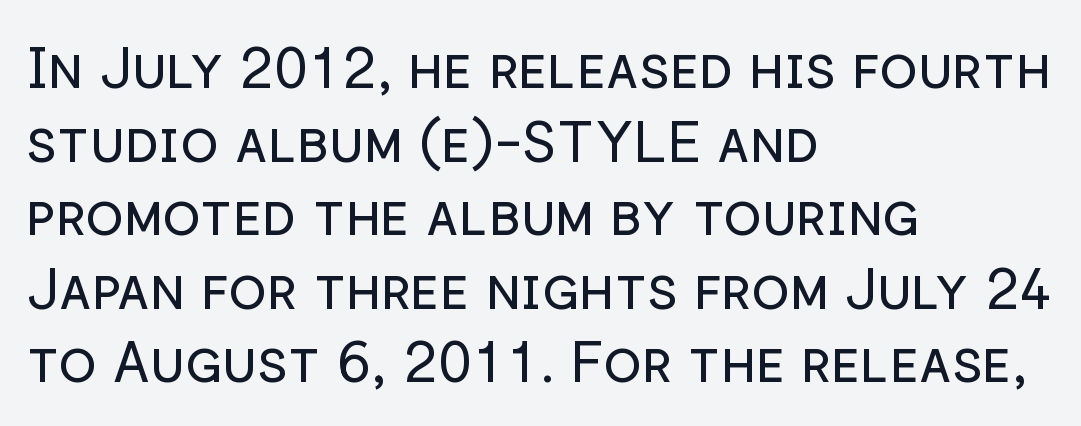
The rendering uses natural spacing where letterforms have individual widths. These lines are composed in type without serifs. Visually the block forms a straight wall on the left and a jagged coastline on the right. These glyphs show unthickened strokes, regular width or finer. There is no visible air inserted between adjacent glyphs. Students, observe: this is what conventionally led text looks like.
